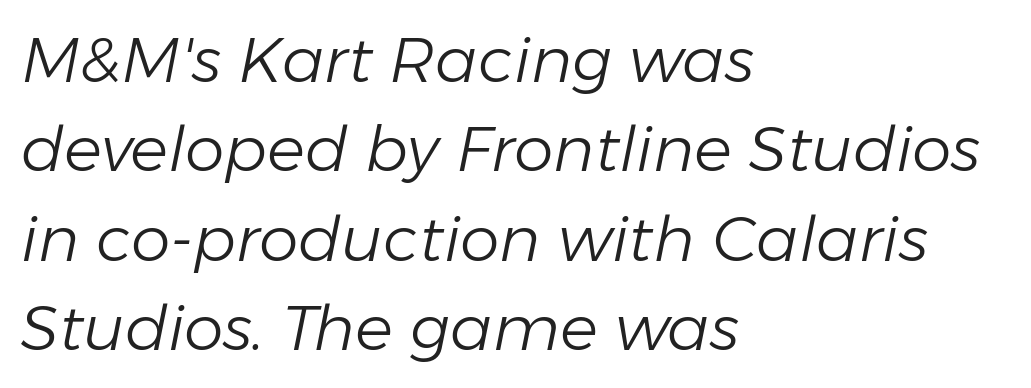
One-word summary of the alignment: left. Think standard paragraph weight, or any step lighter than that. Tall strokes in this sample are angled rather than plumb. Any mark beneath the type? The region is blank. Whoever set this chose a conventional vertical rhythm. Honestly, the letter spacing is just normal — you wouldn't notice it.
